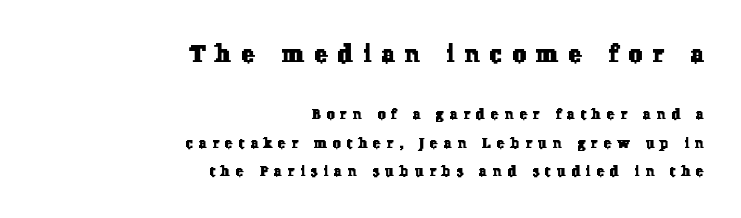
A typesetter would call this leading open, well beyond the default. The first block has been scaled up relative to the second. A student would call this right alignment; a typographer would say flush right, rag left. Tracking here is generous; glyphs stand well apart from one another. The specimen omits any rule beneath the text block's lines.
